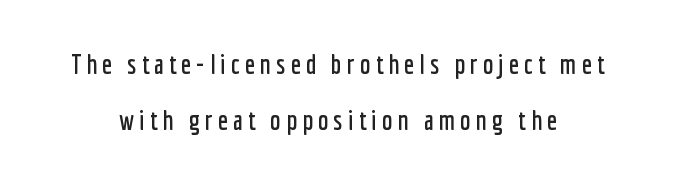
{"italic": "no", "underline": "no", "align": "center", "line_spacing": "loose", "line_spacing_ratio": 2.09, "glyph_px": 27}
